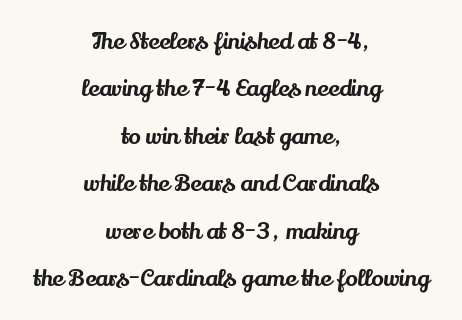
Q: Is the text italic (slanted)? A: Yes.
Q: Is the text underlined? A: No.
Q: How is the paragraph aligned? A: Centered.
Q: Is the spacing between letters normal or unusually wide? A: Normal.
Q: Is the spacing between lines tight, normal or loose? A: Loose.
